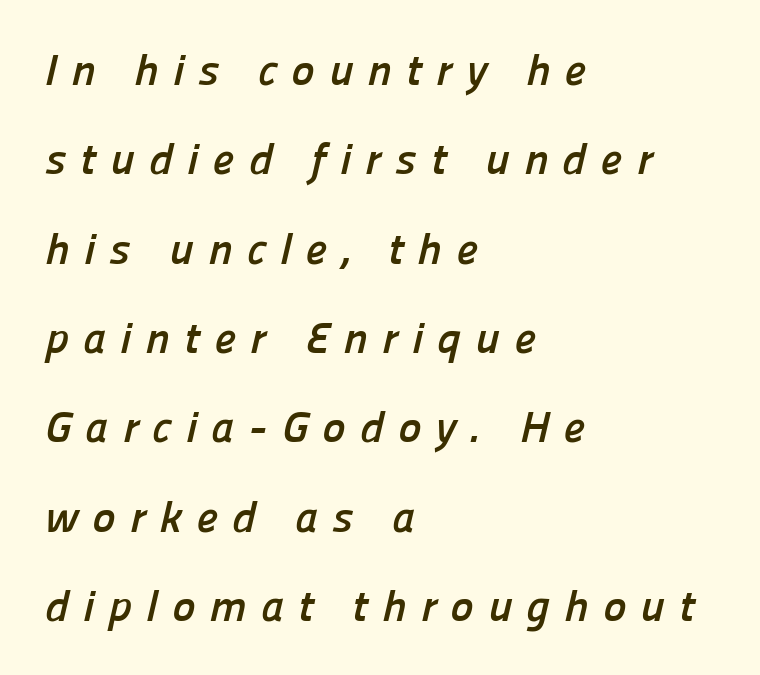
Successive baselines arrive slowly, with a big drop between each. This rendering employs a face without finishing strokes, i.e., a sans-serif. The letterforms stand isolated, each surrounded by extra space. The glyphs have the mass of a bold cut. The ragged edge is on the right, which tells us the setting is flush left.
